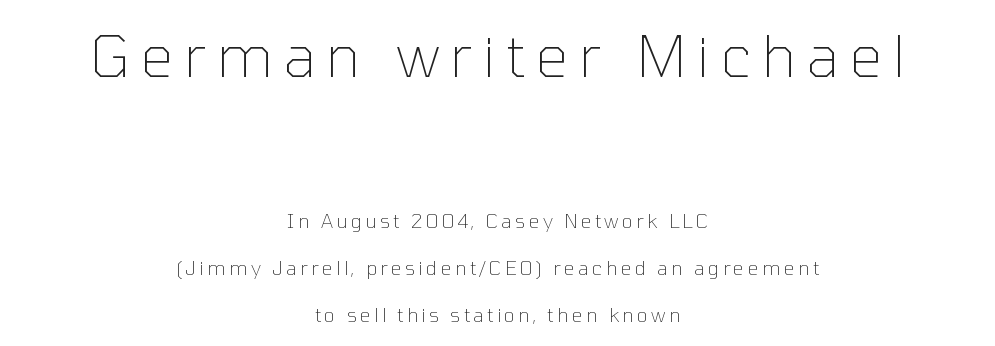
The lines are spread far apart with generous leading. Larger block? The one above; the one below is distinctly smaller. Grotesque or geometric, the face here clearly has no serifs. A student would call this center alignment; a typographer would say set centered. Unmarked baselines from the first word to the last. Summary of weight: not heavy and not bold.
